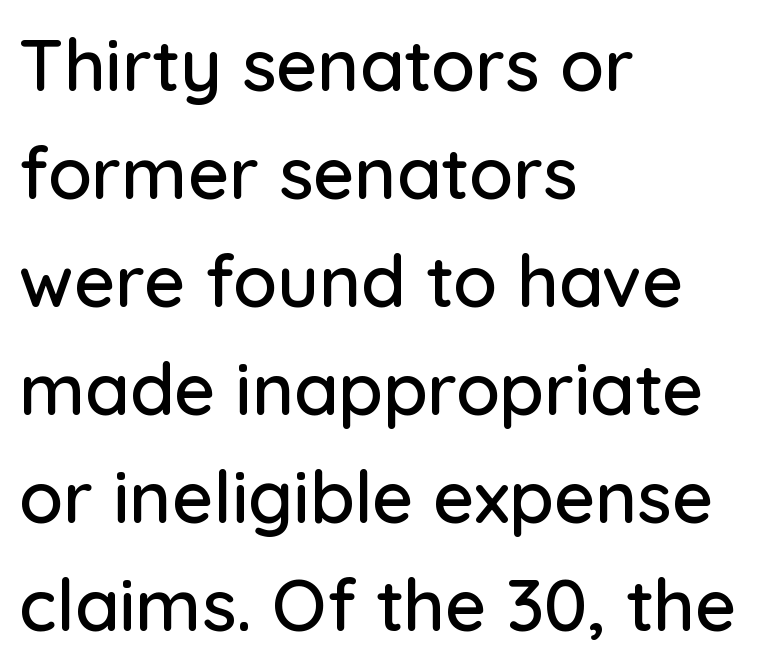
The image shows 72 px sans-serif type, upright; set left-aligned, normal line spacing (1.5x), normal letter spacing, not underlined; low stroke contrast and a medium x-height.
